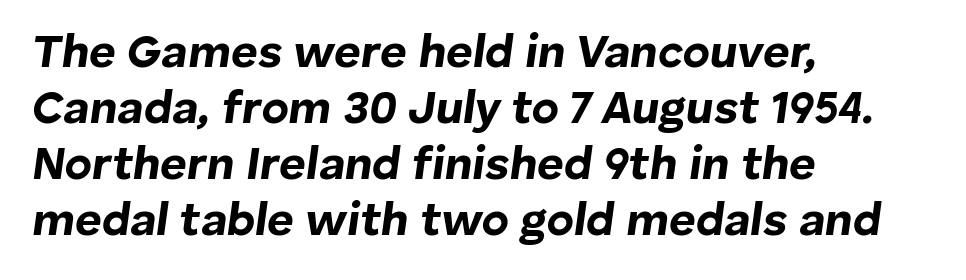
Q: Is the text bold? A: Yes.
Q: Is the text italic (slanted)? A: Yes, it leans right by about 8 degrees.
Q: Is the text underlined? A: No.
Q: How is the paragraph aligned? A: Left-aligned.
Q: Is the spacing between letters normal or unusually wide? A: Normal.
Q: Width (condensed, normal, or wide)? A: Normal.
Q: Stroke contrast? A: Low.
Q: x-height? A: Medium.
Q: Monospaced? A: No.
